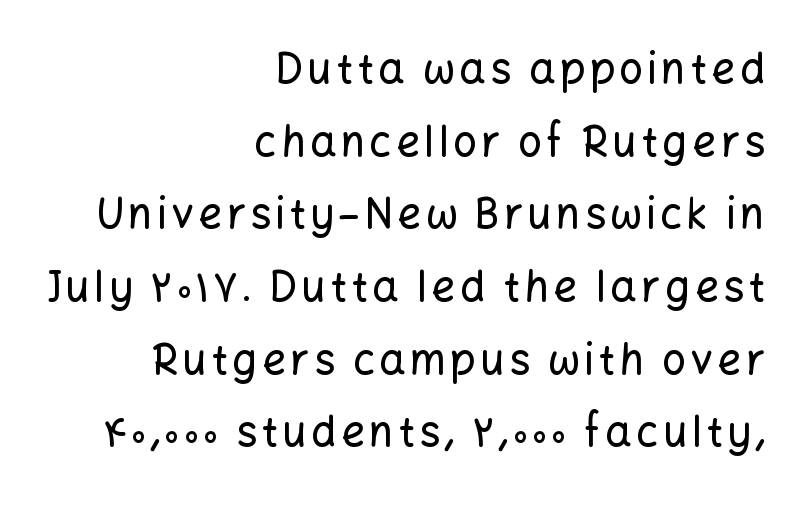
{"serif": "no", "italic": "no", "width": "normal", "stroke_contrast": "low", "x_height": "medium", "monospaced": "no", "underline": "no", "align": "right", "line_spacing_ratio": 1.73, "glyph_px": 42}
